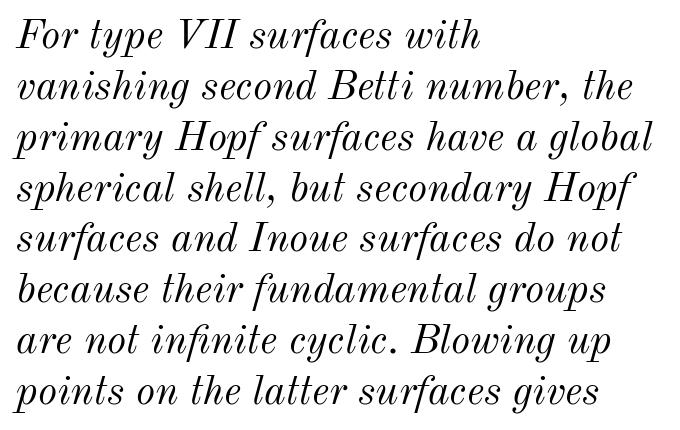
The image shows 41 px light type, italic (leaning right); set left-aligned, line spacing 1.24x, normal letter spacing, not underlined; medium stroke contrast and a small x-height.
